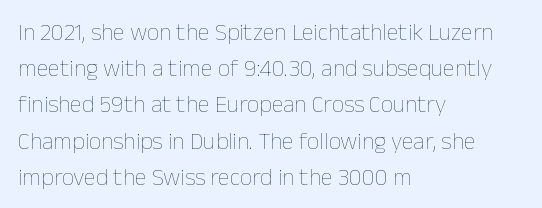
Default kerning and tracking; the words read as compact shapes. Tall strokes in this sample are plumb rather than angled. This rendering uses left alignment, leaving the right contour irregular. Students, observe: this is what conventionally led text looks like. Each stroke keeps to a modest, everyday thickness or less. Honestly, there is no underline to notice here at all.
